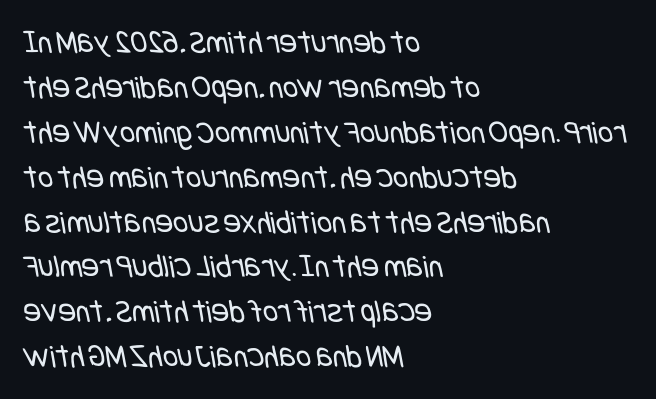
Q: Is the text bold? A: No.
Q: Is the typeface a serif or a sans-serif typeface? A: Sans-serif.
Q: Is the text underlined? A: No.
Q: How is the paragraph aligned? A: Left-aligned.
Q: Is the spacing between letters normal or unusually wide? A: Normal.
Q: Is the spacing between lines tight, normal or loose? A: Normal.
Q: Width (condensed, normal, or wide)? A: Condensed.
Q: Stroke contrast? A: Low.
Q: x-height? A: Large.
